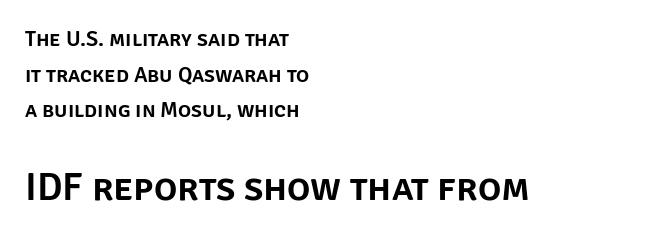
Q: Is the text italic (slanted)? A: No, it is upright.
Q: Is the typeface a serif or a sans-serif typeface? A: Sans-serif.
Q: Is the text underlined? A: No.
Q: How is the paragraph aligned? A: Left-aligned.
Q: Is the spacing between letters normal or unusually wide? A: Normal.
Q: Is the spacing between lines tight, normal or loose? A: Normal.
Q: Which block of text is set in a larger size, the first (top) or the second (bottom)? A: The second (bottom) one.
Q: Width (condensed, normal, or wide)? A: Normal.
Q: Stroke contrast? A: Low.
Q: x-height? A: Large.
Q: Monospaced? A: No.
